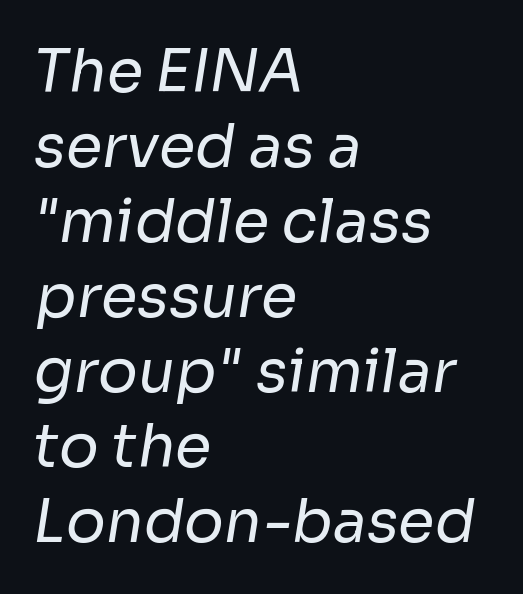
The image shows 59 px regular-weight sans-serif type; set left-aligned, normal line spacing (1.27x), normal letter spacing, not underlined; low stroke contrast and a medium x-height.
